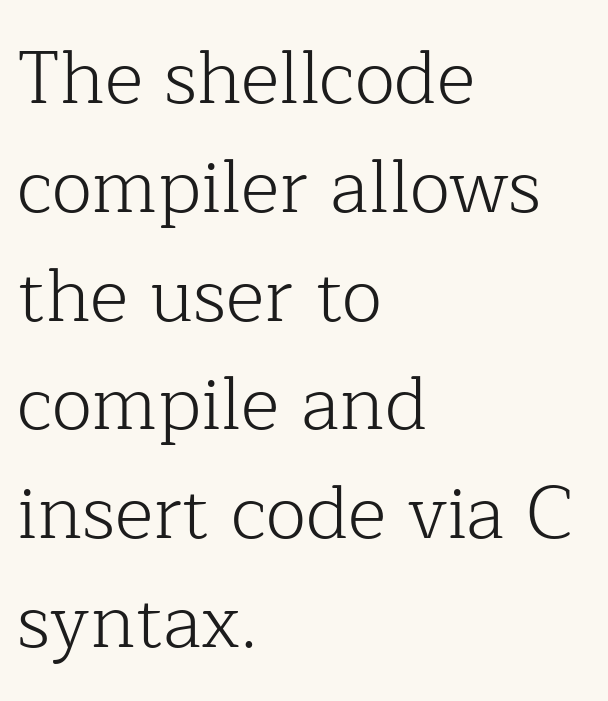
The lettering stays uniformly vertical, giving the passage a roman look. Yep, those are serifs on the letters. Every row of glyphs begins at an identical x-position on the left. Compared with typical paragraphs, the rows here are spaced about the same.
